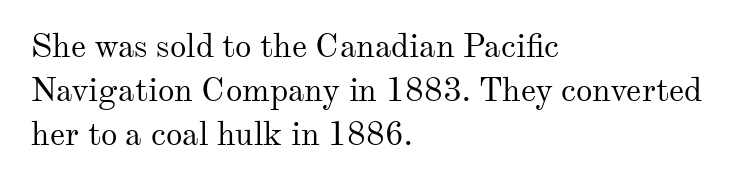
What stands out about the letter spacing? Nothing — it is the standard amount. You could not count columns in this text — the font is proportionally spaced. No heavy texture on the line: the type isn't bold. Line beginnings align vertically; line endings do not. A serif font was chosen for this passage.
